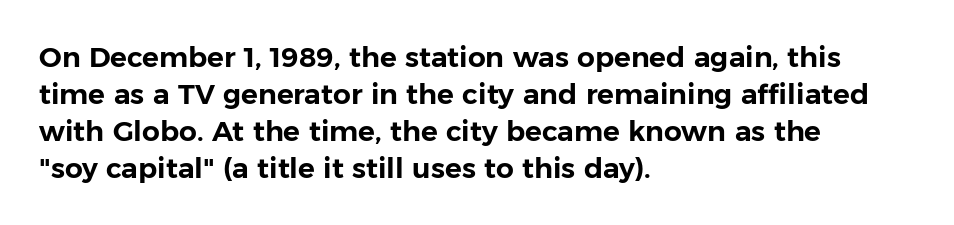
Q: Is the text italic (slanted)? A: No, it is upright.
Q: Is the typeface a serif or a sans-serif typeface? A: Sans-serif.
Q: Is the text underlined? A: No.
Q: How is the paragraph aligned? A: Left-aligned.
Q: Is the spacing between letters normal or unusually wide? A: Normal.
Q: Is the spacing between lines tight, normal or loose? A: Normal.
Q: Width (condensed, normal, or wide)? A: Normal.
Q: Stroke contrast? A: Low.
Q: x-height? A: Medium.
Q: Monospaced? A: No.
